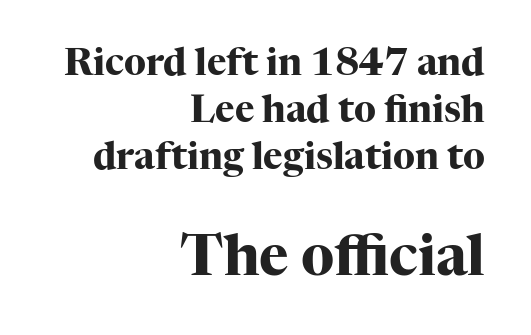
The image shows 56 px heavy serif type, upright; set right-aligned, normal line spacing (1.27x), normal letter spacing, not underlined; the second (bottom) block is 1.51x larger; high stroke contrast and a medium x-height.
